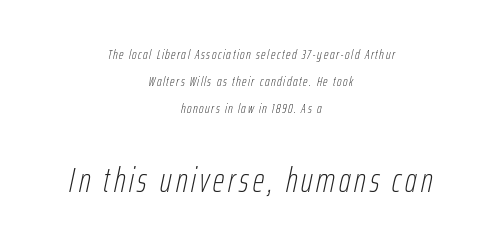
{"italic": "yes", "lean": "right", "slant_degrees": 12, "bold": "no", "weight": "thin", "width": "condensed", "stroke_contrast": "low", "x_height": "medium", "monospaced": "no", "underline": "no", "align": "center", "line_spacing": "loose", "line_spacing_ratio": 1.94, "larger_block": "second", "size_ratio": 2.5, "glyph_px": 35}
